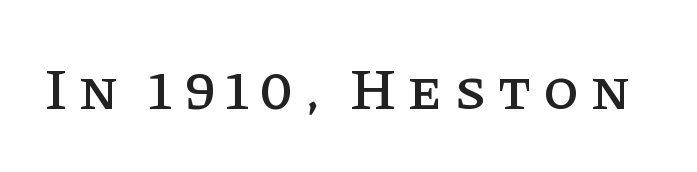
Q: Is the text italic (slanted)? A: No, it is upright.
Q: Is the typeface a serif or a sans-serif typeface? A: Serif.
Q: Is the text underlined? A: No.
Q: Is the spacing between letters normal or unusually wide? A: Unusually wide.
Q: Width (condensed, normal, or wide)? A: Normal.
Q: Stroke contrast? A: Low.
Q: x-height? A: Large.
Q: Monospaced? A: No.
